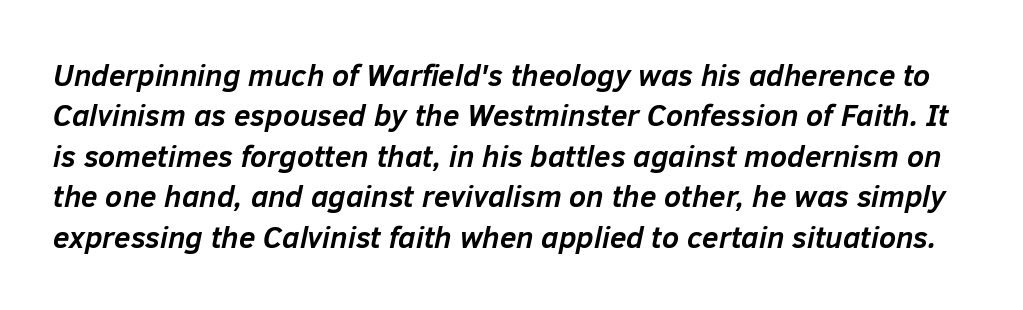
The glyphs are unaccompanied by any horizontal stroke below them. How would I describe the line gaps? Plain and ordinary. Notice how thick the strokes are: this is what a full bold looks like. The letters sit at their default tracking, neither squeezed nor spread. Think of a printed novel: that variable character pitch is what you see here.
